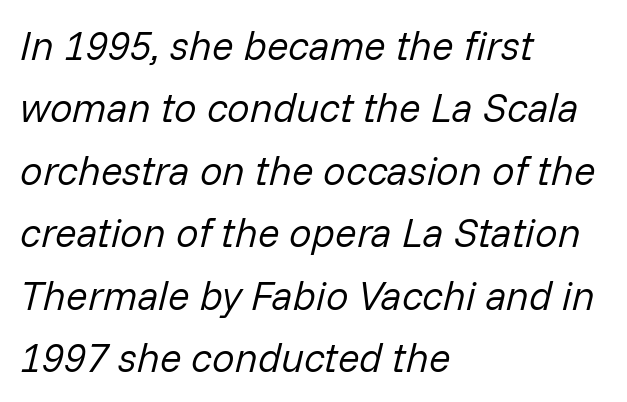
Q: Is the text bold? A: No.
Q: Is the text italic (slanted)? A: Yes, it leans right by about 14 degrees.
Q: Is the text underlined? A: No.
Q: How is the paragraph aligned? A: Left-aligned.
Q: Is the spacing between letters normal or unusually wide? A: Normal.
Q: Is the spacing between lines tight, normal or loose? A: Normal.
Q: Width (condensed, normal, or wide)? A: Normal.
Q: Stroke contrast? A: Low.
Q: x-height? A: Medium.
Q: Monospaced? A: No.
